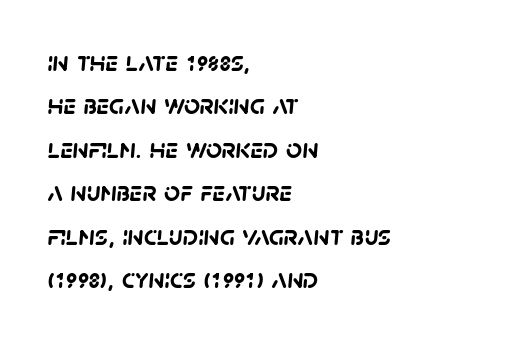
Notice how descenders clear the ascenders below comfortably — that's standard leading. The characters display no serif detailing; their extremities are plain. Nobody touched the tracking dial on this one. On the weight axis this lands at bold, roughly 700. Short and long lines alike share a common starting point at left.
